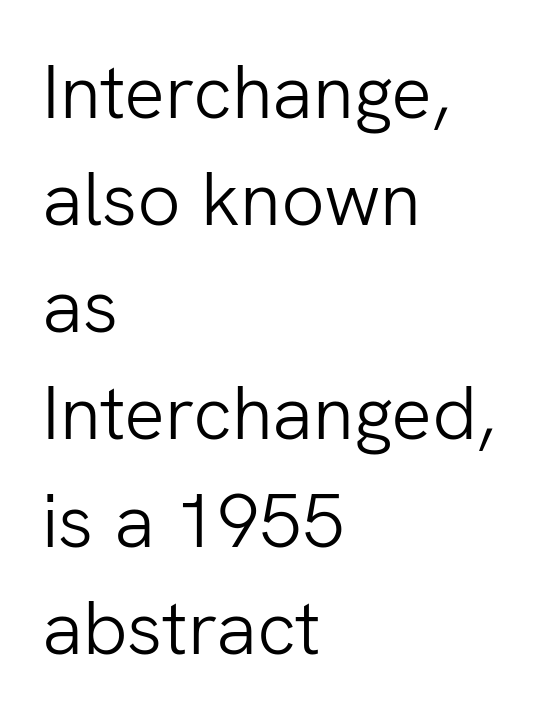
The image shows 76 px light sans-serif type, upright; set left-aligned, normal line spacing (1.41x), normal letter spacing, not underlined; low stroke contrast and a medium x-height.
